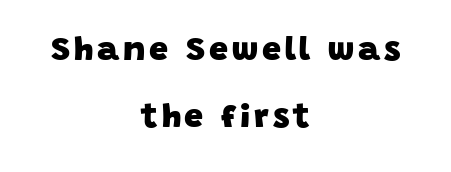
{"serif": "no", "bold": "yes", "weight": "heavy", "width": "normal", "stroke_contrast": "low", "x_height": "large", "monospaced": "no", "underline": "no", "align": "center", "line_spacing": "loose", "line_spacing_ratio": 1.96, "glyph_px": 34}
